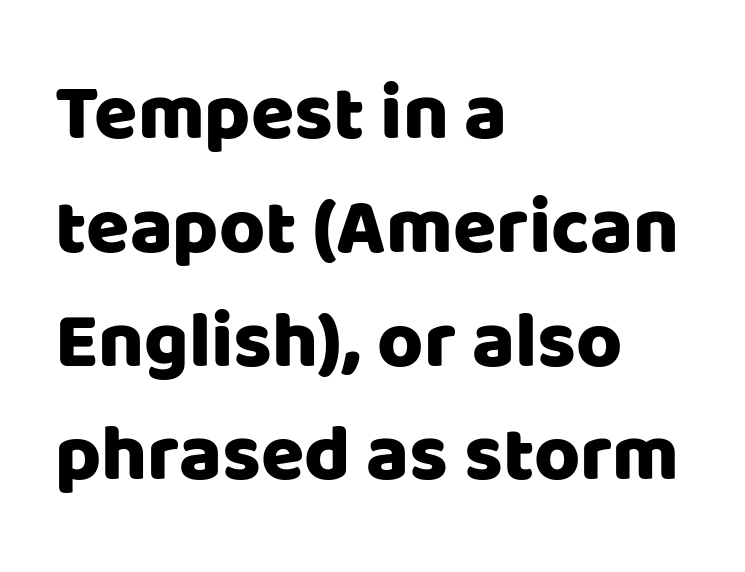
The image shows 79 px sans-serif type, upright; set left-aligned, normal line spacing (1.44x), normal letter spacing, not underlined; low stroke contrast and a large x-height.
